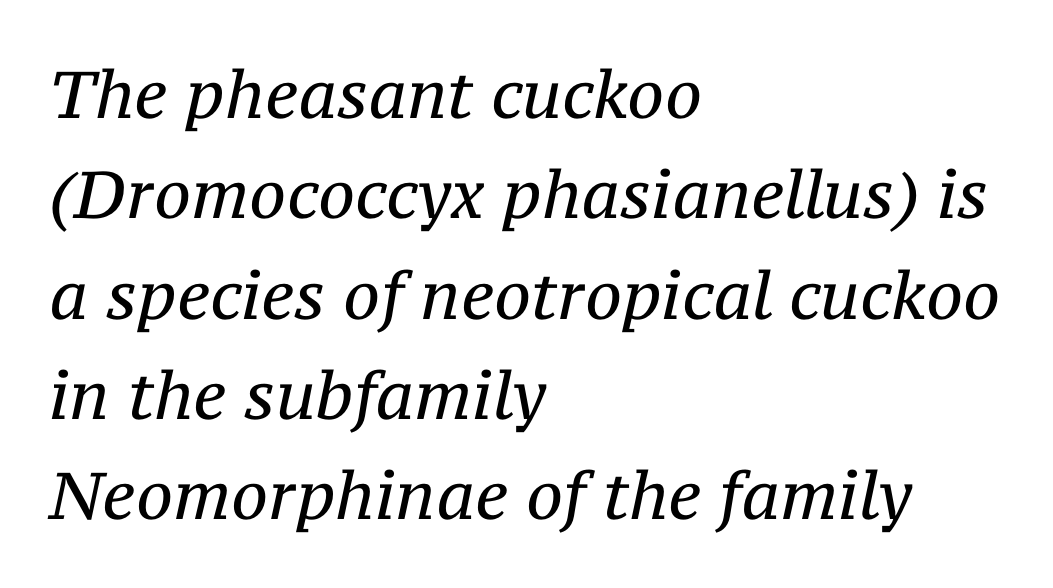
Q: Is the text bold? A: No.
Q: Is the text italic (slanted)? A: Yes, it leans right by about 12 degrees.
Q: Is the typeface a serif or a sans-serif typeface? A: Serif.
Q: Is the text underlined? A: No.
Q: How is the paragraph aligned? A: Left-aligned.
Q: Is the spacing between letters normal or unusually wide? A: Normal.
Q: Is the spacing between lines tight, normal or loose? A: Normal.
Q: Width (condensed, normal, or wide)? A: Normal.
Q: Stroke contrast? A: Medium.
Q: x-height? A: Medium.
Q: Monospaced? A: No.
